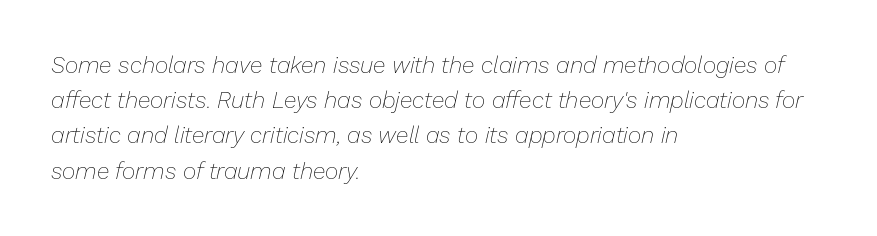
The image shows 23 px text type, italic (leaning right); set left-aligned, normal line spacing (1.53x), normal letter spacing, not underlined.
